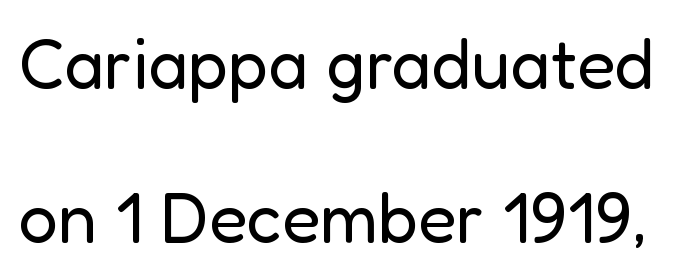
{"serif": "no", "italic": "no", "bold": "no", "weight": "regular", "width": "normal", "stroke_contrast": "low", "x_height": "medium", "monospaced": "no", "underline": "no", "line_spacing": "loose", "line_spacing_ratio": 2.2, "letter_spacing": "normal", "letter_spacing_em": 0.0, "glyph_px": 70}
